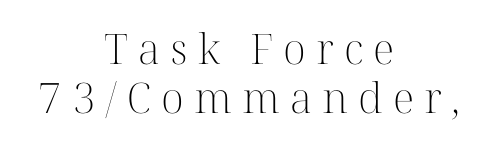
The face used here is seriffed, in the tradition of book romans. In terms of posture, this sample is upright. There is plenty of visible air inserted between adjacent glyphs. The letterforms sit at book weight or below. Quick note: underline off. The lines in this sample share a center point and differ in where they start and stop.
